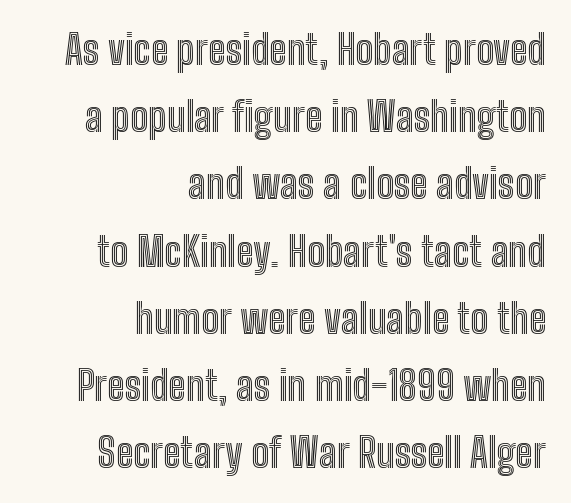
Q: Is the text italic (slanted)? A: No, it is upright.
Q: Is the text underlined? A: No.
Q: How is the paragraph aligned? A: Right-aligned.
Q: Is the spacing between letters normal or unusually wide? A: Normal.
Q: Is the spacing between lines tight, normal or loose? A: Normal.
Q: Width (condensed, normal, or wide)? A: Condensed.
Q: x-height? A: Medium.
Q: Monospaced? A: No.
